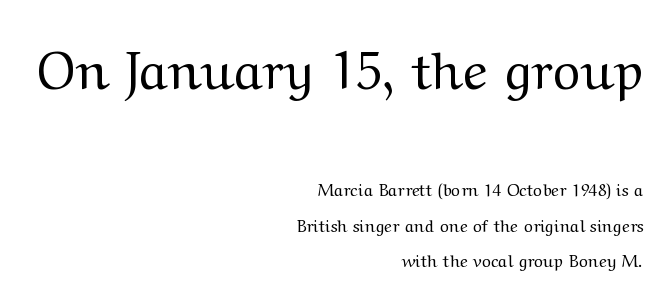
Q: Is the text bold? A: No.
Q: Is the text italic (slanted)? A: No, it is upright.
Q: Is the typeface a serif or a sans-serif typeface? A: Serif.
Q: Is the text underlined? A: No.
Q: How is the paragraph aligned? A: Right-aligned.
Q: Is the spacing between letters normal or unusually wide? A: Normal.
Q: Is the spacing between lines tight, normal or loose? A: Loose.
Q: Which block of text is set in a larger size, the first (top) or the second (bottom)? A: The first (top) one.
Q: Width (condensed, normal, or wide)? A: Wide.
Q: Stroke contrast? A: Medium.
Q: x-height? A: Medium.
Q: Monospaced? A: No.
